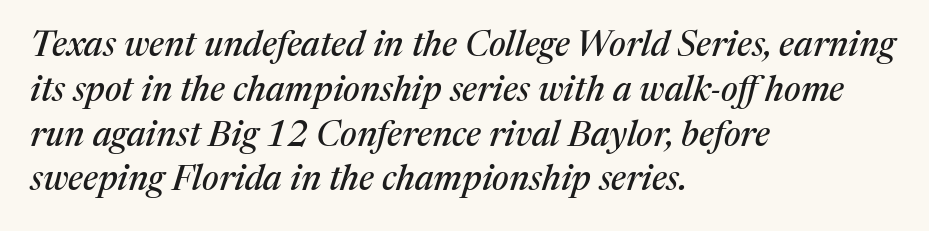
{"serif": "yes", "italic": "yes", "lean": "right", "slant_degrees": 17, "width": "normal", "stroke_contrast": "medium", "x_height": "medium", "monospaced": "no", "underline": "no", "align": "left", "line_spacing": "normal", "line_spacing_ratio": 1.28, "letter_spacing": "normal", "letter_spacing_em": 0.0, "glyph_px": 35}
